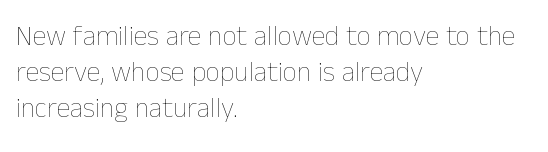
Bare-footed words on every line. Italic? Not at all — the glyphs are vertical. Short and long lines alike share a common starting point at left. Ink coverage per letter is moderate at most.
